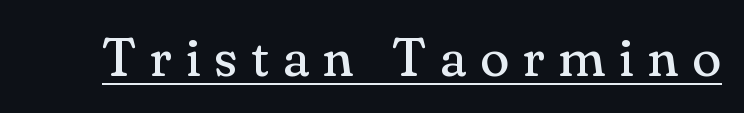
Is this a sans? No — the strokes have serifs. Do the characters align in a grid? No, the font is proportional. Has an underline been added? It has. Between one letter and the next there's a generous, obvious gap.
